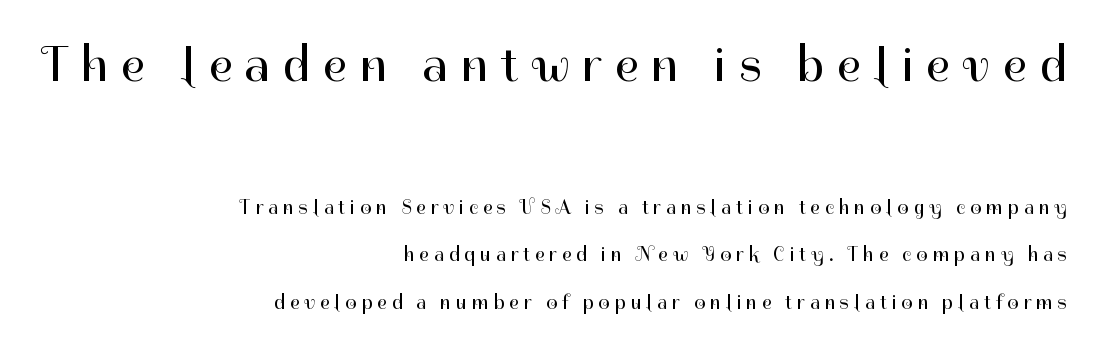
{"serif": "no", "italic": "no", "bold": "no", "weight": "regular", "width": "normal", "stroke_contrast": "high", "x_height": "medium", "monospaced": "no", "underline": "no", "align": "right", "line_spacing": "loose", "line_spacing_ratio": 2.39, "letter_spacing": "wide", "letter_spacing_em": 0.25, "larger_block": "first", "size_ratio": 2.55, "glyph_px": 51}
